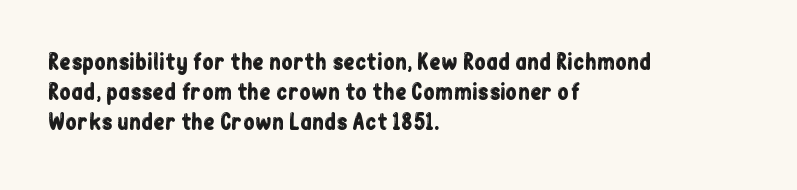
The image shows 21 px text type, upright; set left-aligned, normal line spacing (1.44x), normal letter spacing, not underlined.
